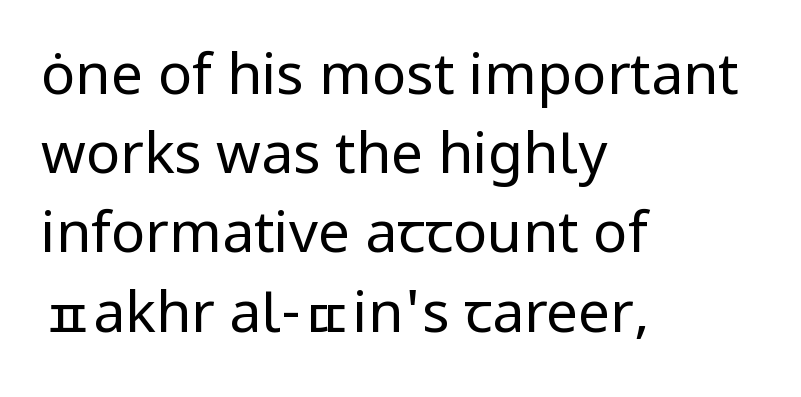
A classic flush-left, rag-right setting is used for this passage. Reading down the column, the eye jumps a familiar distance to each next line. Posture: straight, roman, zero tilt. Summary of weight: not heavy and not bold. These lines are rendered in a variable-pitch font. The strip under each line holds only bare page.
